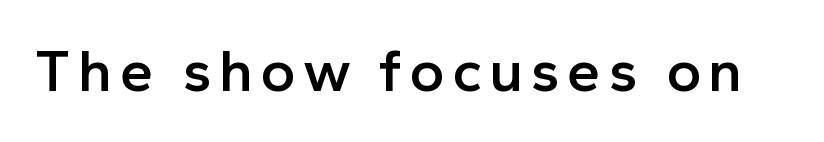
The glyphs in this specimen are sans serif. Underline: absent. The type sits square on the baseline with zero lean. Heft: intermediate — a semibold. Looks like regular typesetting: each glyph gets only the width it needs.
